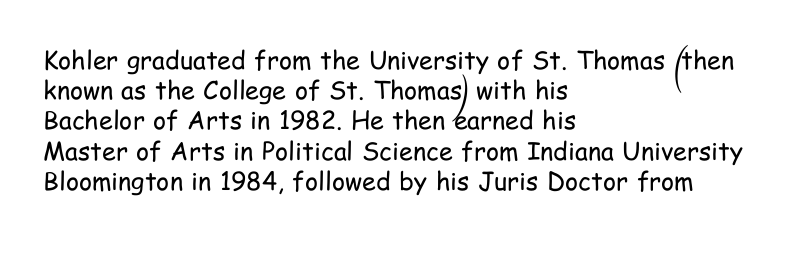
The image shows 25 px text type, upright; set left-aligned, line spacing 1.21x, normal letter spacing, not underlined.
